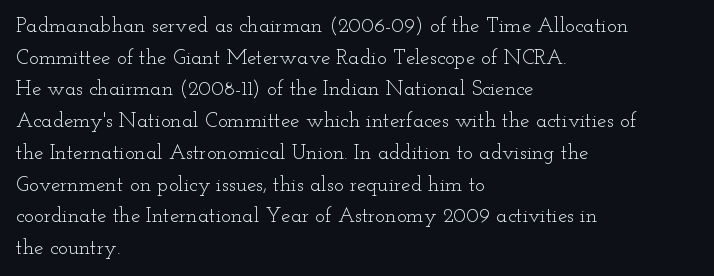
{"italic": "no", "bold": "no", "underline": "no", "align": "left", "line_spacing": "normal", "line_spacing_ratio": 1.51, "letter_spacing": "normal", "letter_spacing_em": 0.0, "glyph_px": 21}
